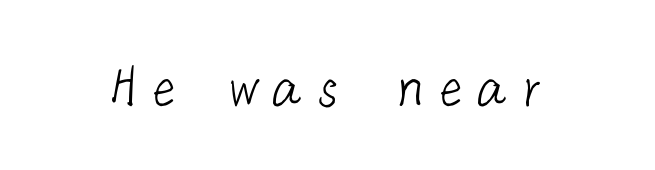
Just letters on the line, the space beneath them empty. Weight: regular or lighter. No feet cap the strokes, marking this as sans-serif type.
